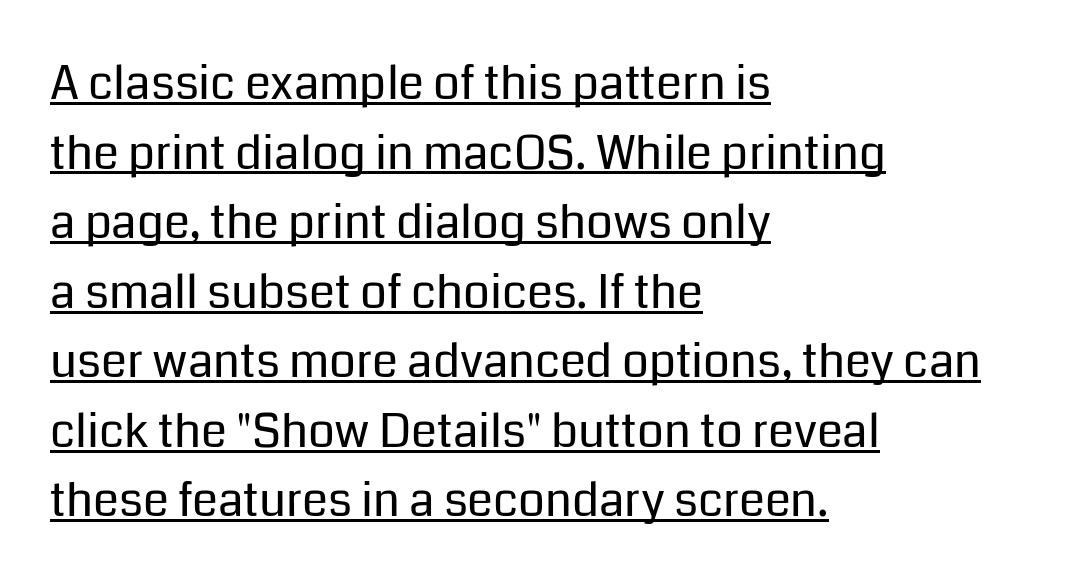
{"serif": "no", "italic": "no", "bold": "no", "weight": "regular", "width": "normal", "stroke_contrast": "low", "x_height": "medium", "monospaced": "no", "underline": "yes", "align": "left", "line_spacing": "normal", "line_spacing_ratio": 1.48, "letter_spacing": "normal", "letter_spacing_em": 0.0, "glyph_px": 47}
